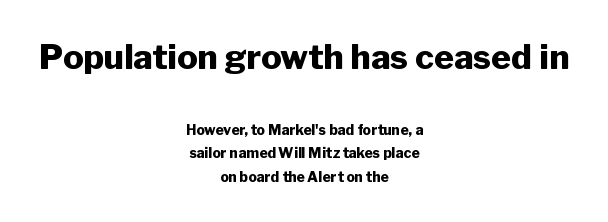
The tracking reads as untouched default to a designer's eye. The compositor balanced each line on the midline. You get the large type first, then a drop to smaller type. Does the weight exceed regular? Yes, all the way to bold.
